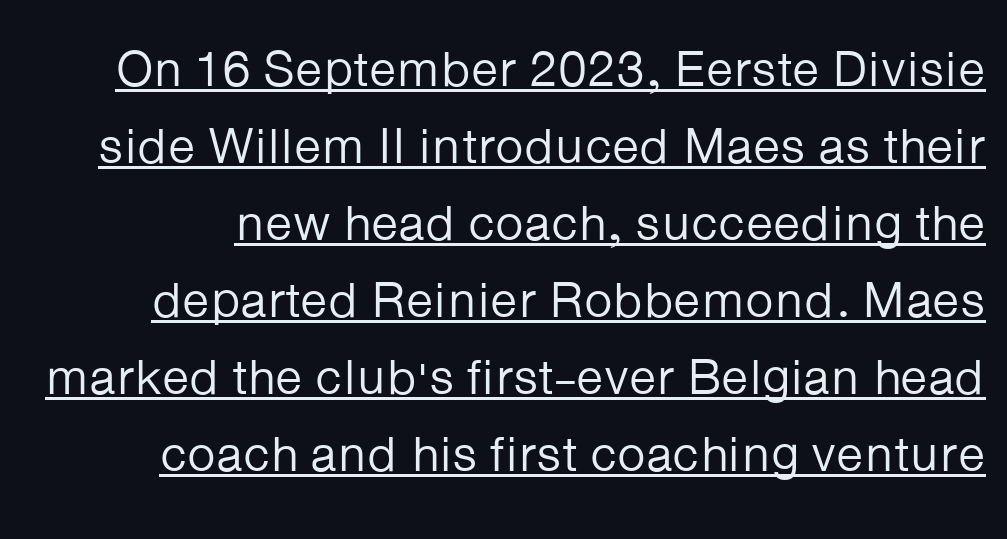
In terms of posture, this sample is upright. The rendering keeps characters at their native spacing. Every word sits above its own underline. In terms of letterform style, serifs are entirely absent.
